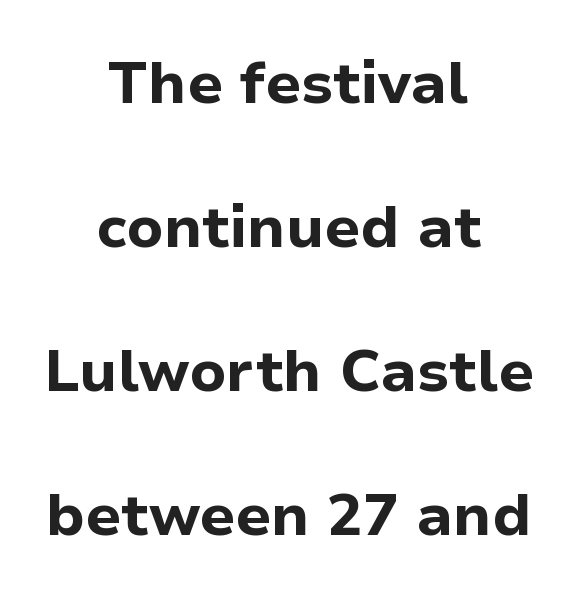
The image shows 59 px bold sans-serif type, upright; set centered, loose line spacing (2.44x), normal letter spacing, not underlined; low stroke contrast and a medium x-height.
